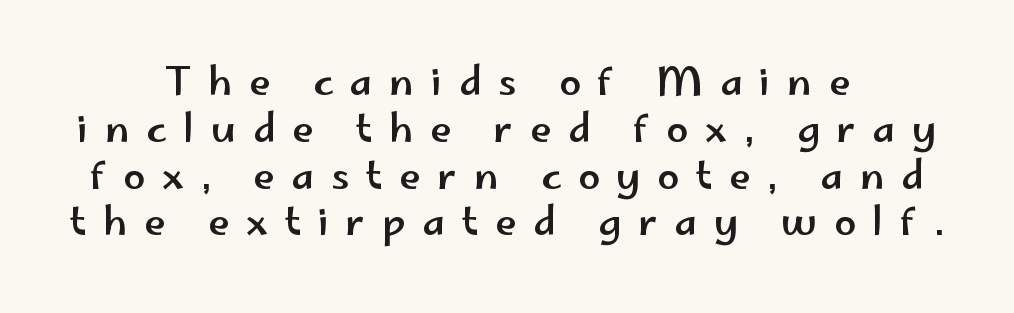
{"serif": "no", "italic": "no", "width": "wide", "stroke_contrast": "low", "x_height": "small", "monospaced": "no", "underline": "no", "align": "center", "line_spacing_ratio": 1.2, "letter_spacing": "wide", "letter_spacing_em": 0.43, "glyph_px": 39}
